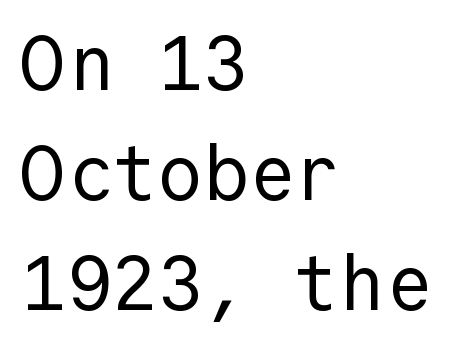
Q: Is the text bold? A: No.
Q: Is the text italic (slanted)? A: No, it is upright.
Q: Is the typeface a serif or a sans-serif typeface? A: Sans-serif.
Q: Is the text underlined? A: No.
Q: How is the paragraph aligned? A: Left-aligned.
Q: Is the spacing between letters normal or unusually wide? A: Normal.
Q: Is the spacing between lines tight, normal or loose? A: Normal.
Q: Width (condensed, normal, or wide)? A: Normal.
Q: x-height? A: Medium.
Q: Monospaced? A: Yes.
